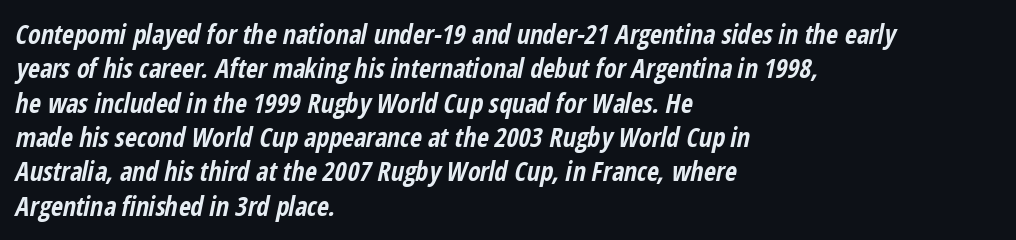
If you drew a line through each stem, it would be angled. This sample is left-justified, so line endings fall wherever the words run out. A clean baseline with only descenders dipping below it. Rows of type keep a routine distance in the vertical direction.
